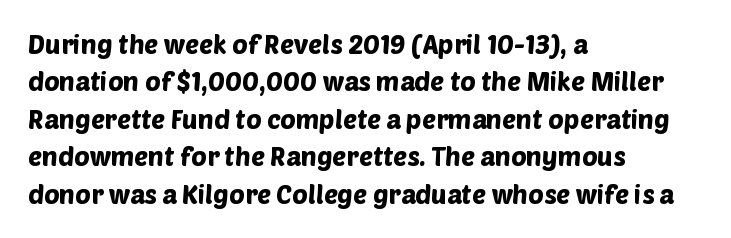
The image shows 26 px text type; set left-aligned, normal line spacing (1.44x), normal letter spacing, not underlined.
